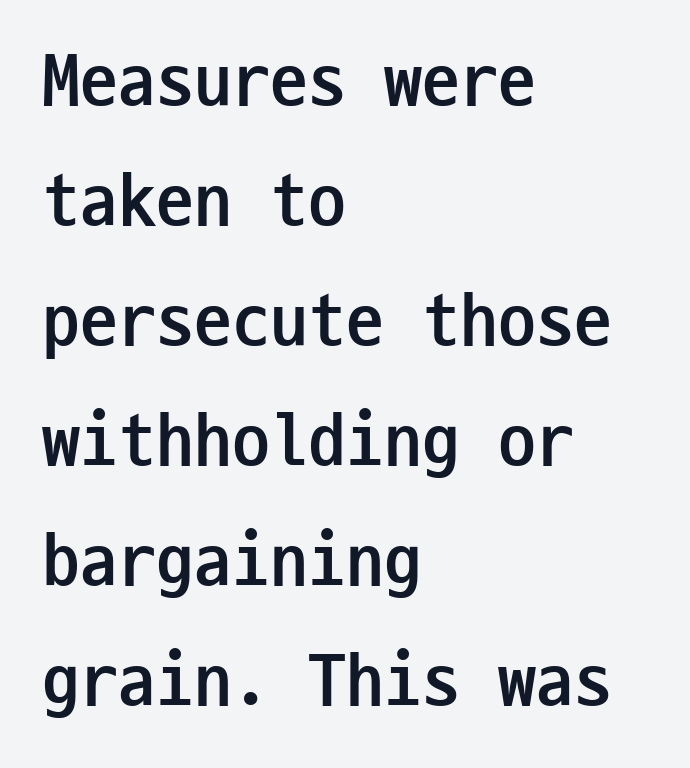
Q: Is the text bold? A: Yes.
Q: Is the text italic (slanted)? A: No, it is upright.
Q: Is the typeface a serif or a sans-serif typeface? A: Sans-serif.
Q: Is the text underlined? A: No.
Q: How is the paragraph aligned? A: Left-aligned.
Q: Is the spacing between letters normal or unusually wide? A: Normal.
Q: Is the spacing between lines tight, normal or loose? A: Normal.
Q: Width (condensed, normal, or wide)? A: Condensed.
Q: Stroke contrast? A: Low.
Q: x-height? A: Medium.
Q: Monospaced? A: Yes.
